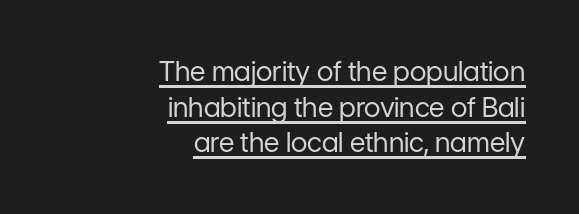
Glance below the letters and you will spot a drawn line. Heaviness? Minimal to ordinary, like unemphasized prose. Does extra space separate the letters? No, they use regular spacing. Leading matches the norm, producing a regular column.
